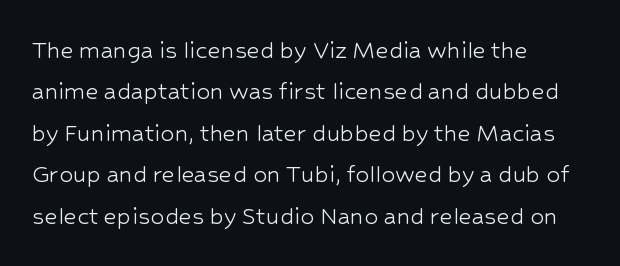
{"serif": "no", "italic": "no", "bold": "no", "weight": "light", "width": "normal", "stroke_contrast": "low", "x_height": "medium", "monospaced": "no", "underline": "no", "align": "left", "line_spacing": "normal", "line_spacing_ratio": 1.48, "letter_spacing": "normal", "letter_spacing_em": 0.0, "glyph_px": 28}
